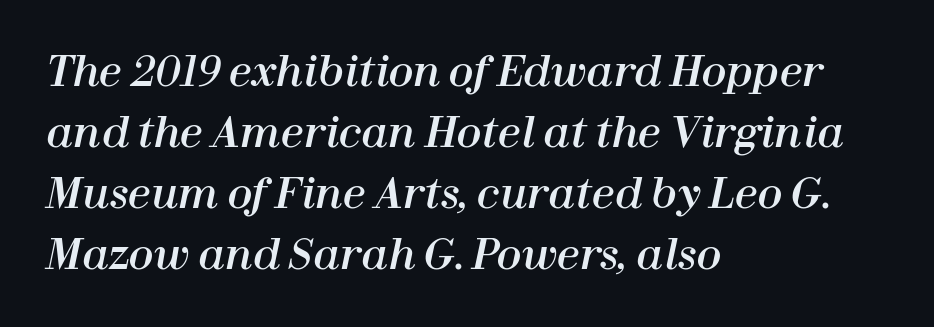
{"italic": "yes", "lean": "right", "slant_degrees": 12, "width": "normal", "stroke_contrast": "high", "x_height": "medium", "monospaced": "no", "underline": "no", "align": "left", "line_spacing": "normal", "line_spacing_ratio": 1.49, "letter_spacing": "normal", "letter_spacing_em": 0.0, "glyph_px": 41}
